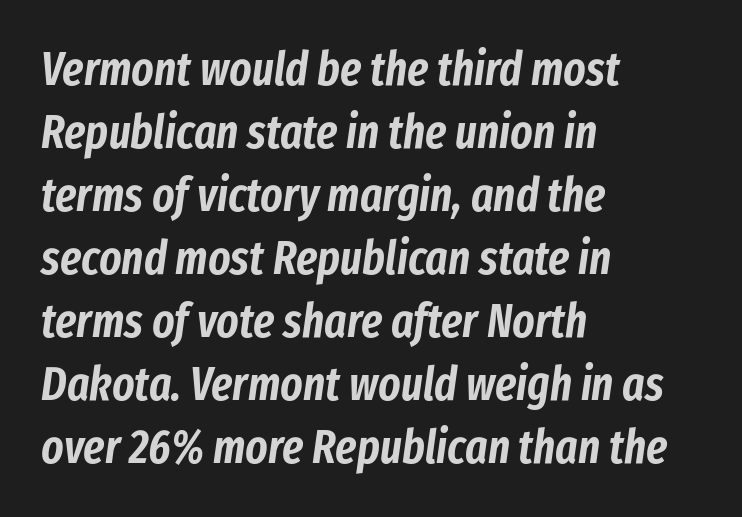
{"italic": "yes", "lean": "right", "slant_degrees": 8, "width": "condensed", "stroke_contrast": "low", "x_height": "medium", "monospaced": "no", "underline": "no", "align": "left", "line_spacing": "normal", "line_spacing_ratio": 1.34, "letter_spacing": "normal", "letter_spacing_em": 0.0, "glyph_px": 47}
